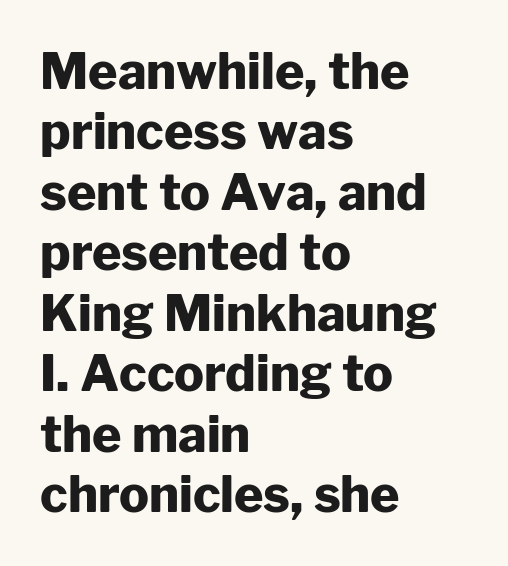
{"serif": "no", "italic": "no", "bold": "yes", "weight": "heavy", "width": "normal", "stroke_contrast": "low", "x_height": "medium", "monospaced": "no", "underline": "no", "align": "left", "line_spacing_ratio": 1.21, "letter_spacing": "normal", "letter_spacing_em": 0.0, "glyph_px": 50}
